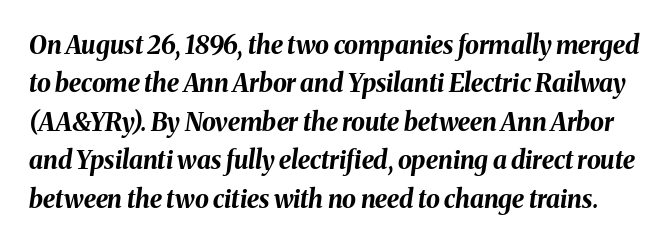
Q: Is the text bold? A: Yes.
Q: Is the text italic (slanted)? A: Yes, it leans right by about 8 degrees.
Q: Is the text underlined? A: No.
Q: Is the spacing between letters normal or unusually wide? A: Normal.
Q: Is the spacing between lines tight, normal or loose? A: Normal.
